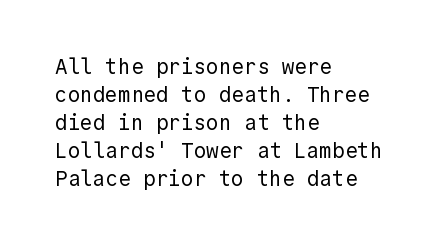
Q: Is the text bold? A: No.
Q: Is the text italic (slanted)? A: No, it is upright.
Q: Is the text underlined? A: No.
Q: How is the paragraph aligned? A: Left-aligned.
Q: Is the spacing between letters normal or unusually wide? A: Normal.
Q: Is the spacing between lines tight, normal or loose? A: Normal.
